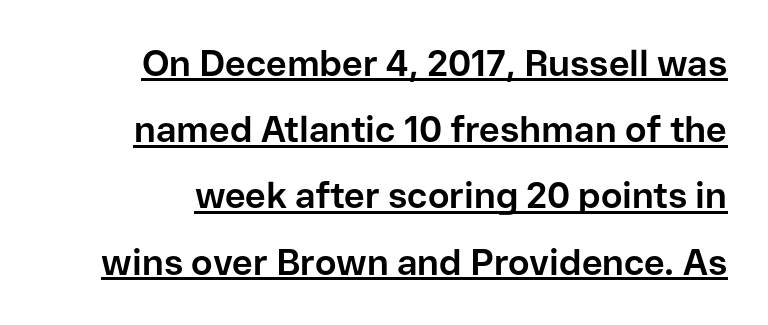
{"serif": "no", "italic": "no", "bold": "yes", "weight": "bold", "width": "normal", "stroke_contrast": "low", "x_height": "medium", "monospaced": "no", "underline": "yes", "line_spacing_ratio": 1.84, "letter_spacing": "normal", "letter_spacing_em": 0.0, "glyph_px": 36}
